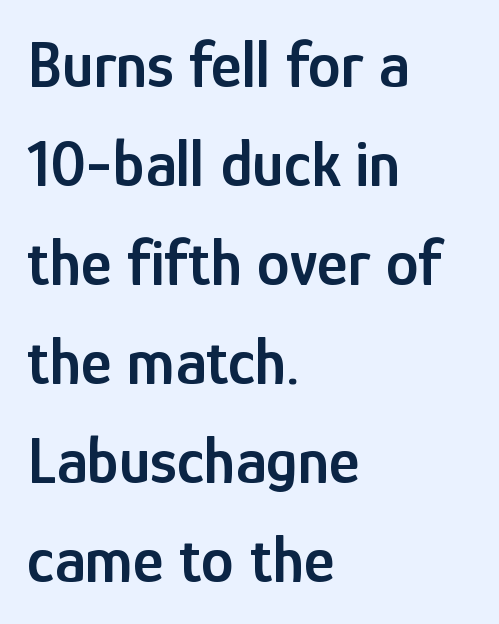
Q: Is the text bold? A: Semi-bold.
Q: Is the text italic (slanted)? A: No, it is upright.
Q: Is the typeface a serif or a sans-serif typeface? A: Sans-serif.
Q: Is the text underlined? A: No.
Q: How is the paragraph aligned? A: Left-aligned.
Q: Is the spacing between letters normal or unusually wide? A: Normal.
Q: Is the spacing between lines tight, normal or loose? A: Normal.
Q: Width (condensed, normal, or wide)? A: Condensed.
Q: Stroke contrast? A: Low.
Q: x-height? A: Medium.
Q: Monospaced? A: No.
